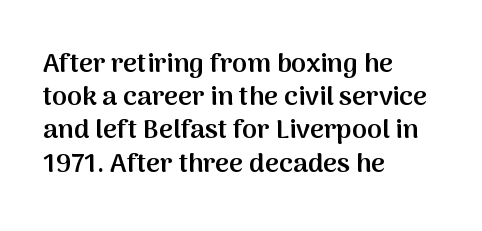
{"italic": "no", "bold": "semi", "underline": "no", "align": "left", "line_spacing_ratio": 1.23, "letter_spacing": "normal", "letter_spacing_em": 0.0, "glyph_px": 27}
